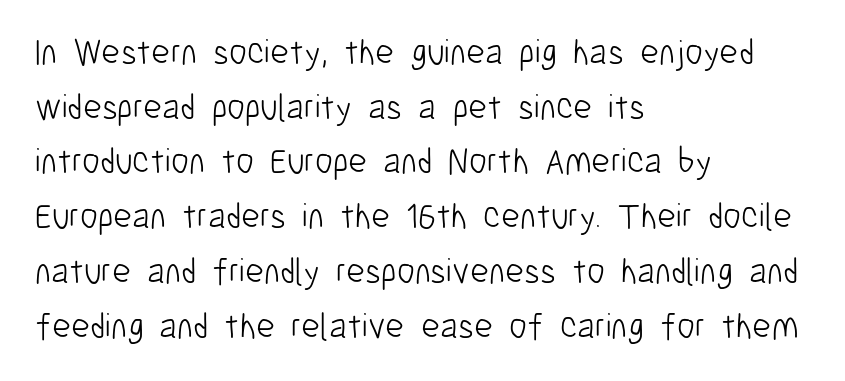
How are the letters spaced? Ordinarily, with no added tracking. The letters advance in unequal steps, a hallmark of proportional type. These lines sit exactly where default settings would place them. Italic: no, the glyphs are upright roman. The rendering shows plain stroke endings on the letterforms — a sans-serif design.
